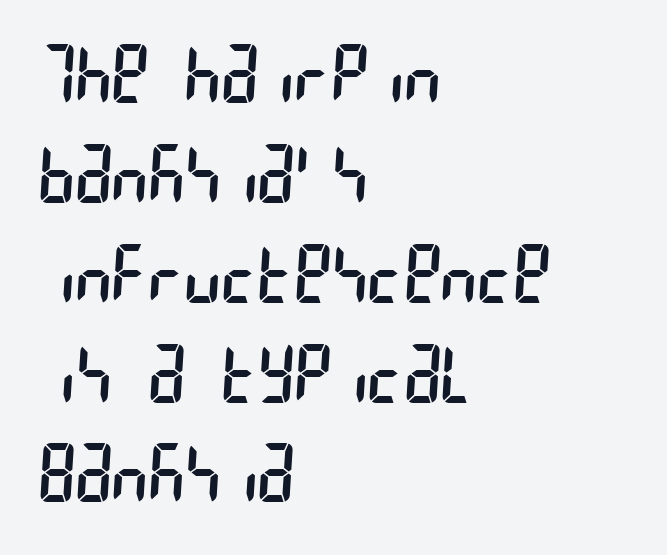
The image shows 78 px regular-weight, condensed sans-serif type; set left-aligned, normal line spacing (1.28x), normal letter spacing, not underlined; low stroke contrast and a large x-height.
